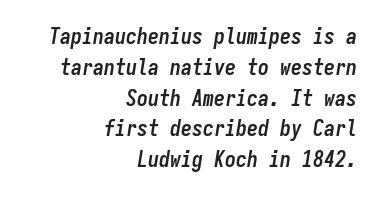
Beneath every word, the page is bare. Regular leading. Notice how the passage keeps a crisp vertical edge on the right only. Tall strokes in this sample are angled rather than plumb.
